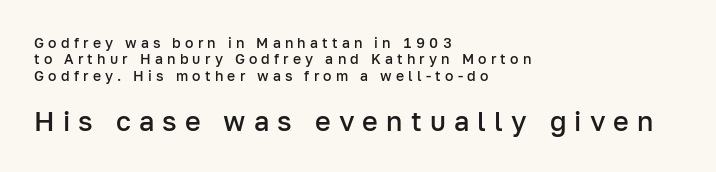
{"italic": "no", "bold": "semi", "underline": "no", "align": "left", "line_spacing_ratio": 1.17, "letter_spacing": "wide", "letter_spacing_em": 0.3, "larger_block": "second", "size_ratio": 1.93, "glyph_px": 27}
